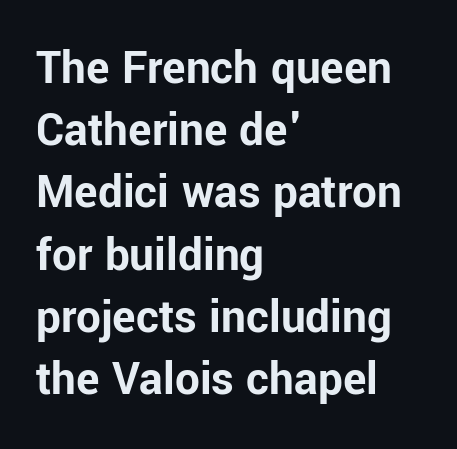
Q: Is the text bold? A: Yes.
Q: Is the text italic (slanted)? A: No, it is upright.
Q: Is the typeface a serif or a sans-serif typeface? A: Sans-serif.
Q: Is the text underlined? A: No.
Q: How is the paragraph aligned? A: Left-aligned.
Q: Is the spacing between letters normal or unusually wide? A: Normal.
Q: Is the spacing between lines tight, normal or loose? A: Normal.
Q: Width (condensed, normal, or wide)? A: Normal.
Q: Stroke contrast? A: Low.
Q: x-height? A: Medium.
Q: Monospaced? A: No.
